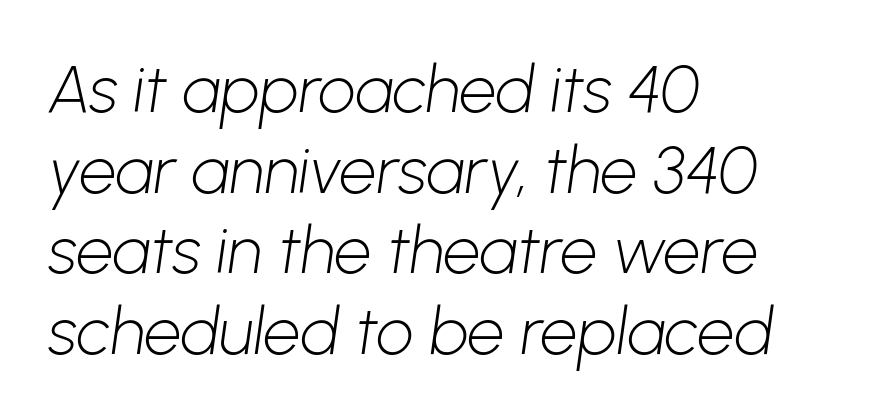
The image shows 66 px light sans-serif type; set left-aligned, line spacing 1.22x, normal letter spacing, not underlined; low stroke contrast and a medium x-height.
